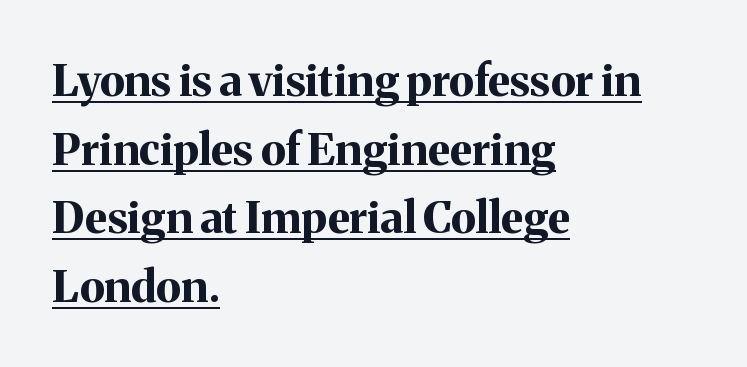
Q: Is the text bold? A: Yes.
Q: Is the text italic (slanted)? A: No, it is upright.
Q: Is the typeface a serif or a sans-serif typeface? A: Serif.
Q: Is the text underlined? A: Yes.
Q: How is the paragraph aligned? A: Left-aligned.
Q: Is the spacing between letters normal or unusually wide? A: Normal.
Q: Is the spacing between lines tight, normal or loose? A: Normal.
Q: Width (condensed, normal, or wide)? A: Normal.
Q: Stroke contrast? A: Medium.
Q: x-height? A: Medium.
Q: Monospaced? A: No.
